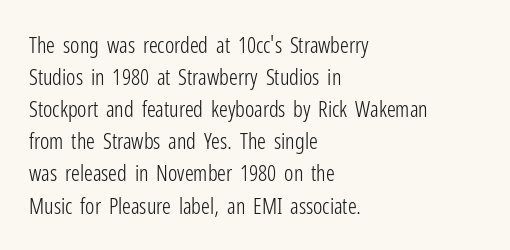
Q: Is the text bold? A: No.
Q: Is the text italic (slanted)? A: No, it is upright.
Q: Is the text underlined? A: No.
Q: How is the paragraph aligned? A: Left-aligned.
Q: Is the spacing between letters normal or unusually wide? A: Normal.
Q: Is the spacing between lines tight, normal or loose? A: Normal.
